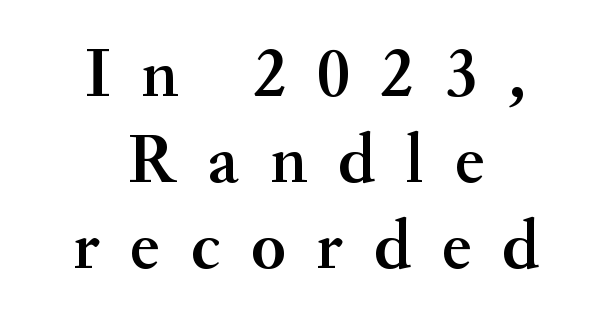
The image shows 70 px serif type, upright; set centered, line spacing 1.23x, unusually wide letter spacing (+0.44 em), not underlined; medium stroke contrast and a small x-height.
